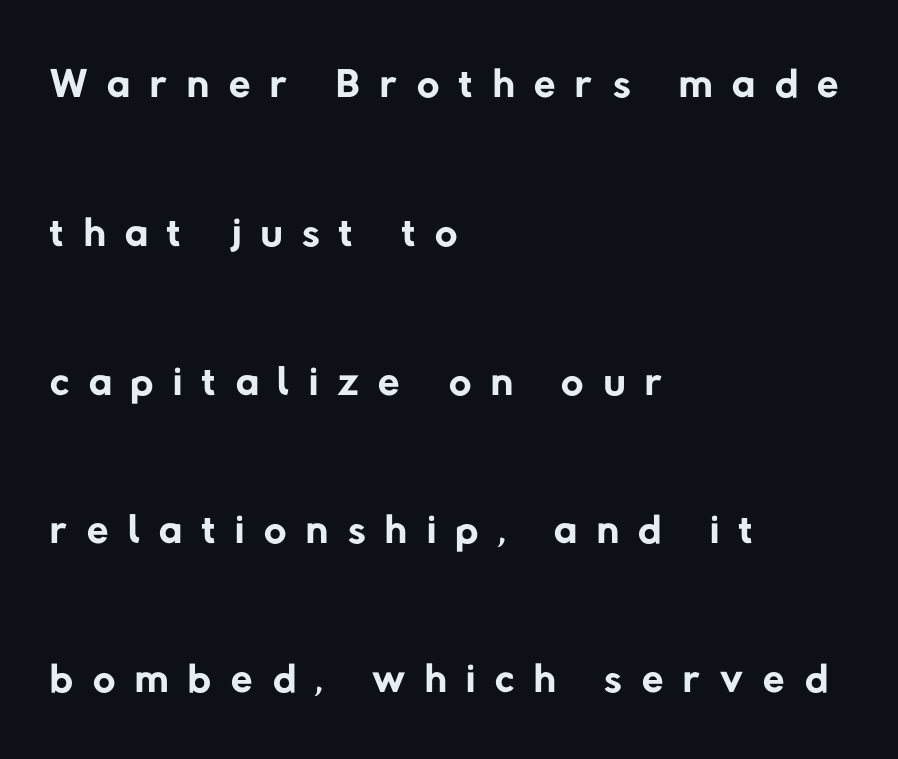
No word sits above an underline. Each letter keeps its own natural width here, so spacing adapts to shape. Letters have the restrained weight of plain body copy at most. Line spacing here is loose. Does extra space separate the letters? Yes, quite a lot of it. Visually the block forms a straight wall on the left and a jagged coastline on the right.
